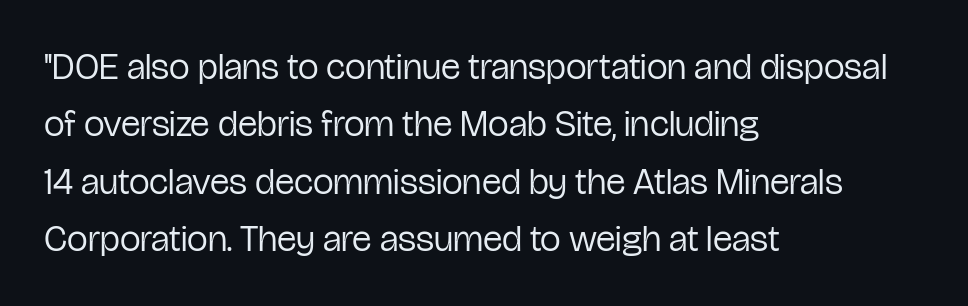
Q: Is the text bold? A: No.
Q: Is the text italic (slanted)? A: No, it is upright.
Q: Is the typeface a serif or a sans-serif typeface? A: Sans-serif.
Q: Is the text underlined? A: No.
Q: How is the paragraph aligned? A: Left-aligned.
Q: Is the spacing between letters normal or unusually wide? A: Normal.
Q: Is the spacing between lines tight, normal or loose? A: Normal.
Q: Width (condensed, normal, or wide)? A: Condensed.
Q: Stroke contrast? A: Low.
Q: x-height? A: Medium.
Q: Monospaced? A: No.
